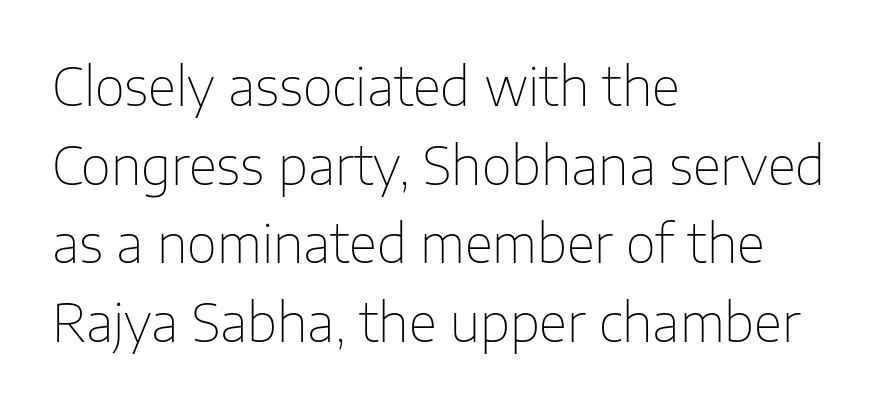
The image shows 52 px thin sans-serif type, upright; set left-aligned, normal line spacing (1.51x), normal letter spacing, not underlined; low stroke contrast and a medium x-height.
